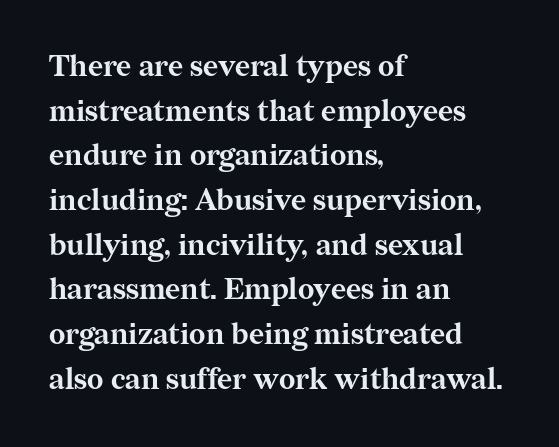
Q: Is the text bold? A: Yes.
Q: Is the text italic (slanted)? A: No, it is upright.
Q: Is the typeface a serif or a sans-serif typeface? A: Serif.
Q: Is the text underlined? A: No.
Q: How is the paragraph aligned? A: Left-aligned.
Q: Is the spacing between letters normal or unusually wide? A: Normal.
Q: Is the spacing between lines tight, normal or loose? A: Normal.
Q: Width (condensed, normal, or wide)? A: Normal.
Q: Stroke contrast? A: Medium.
Q: x-height? A: Medium.
Q: Monospaced? A: No.
